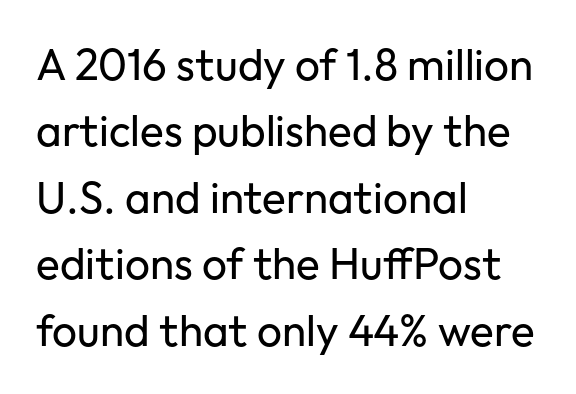
The image shows 44 px regular-weight sans-serif type, upright; set left-aligned, normal line spacing (1.51x), normal letter spacing, not underlined; low stroke contrast and a medium x-height.
